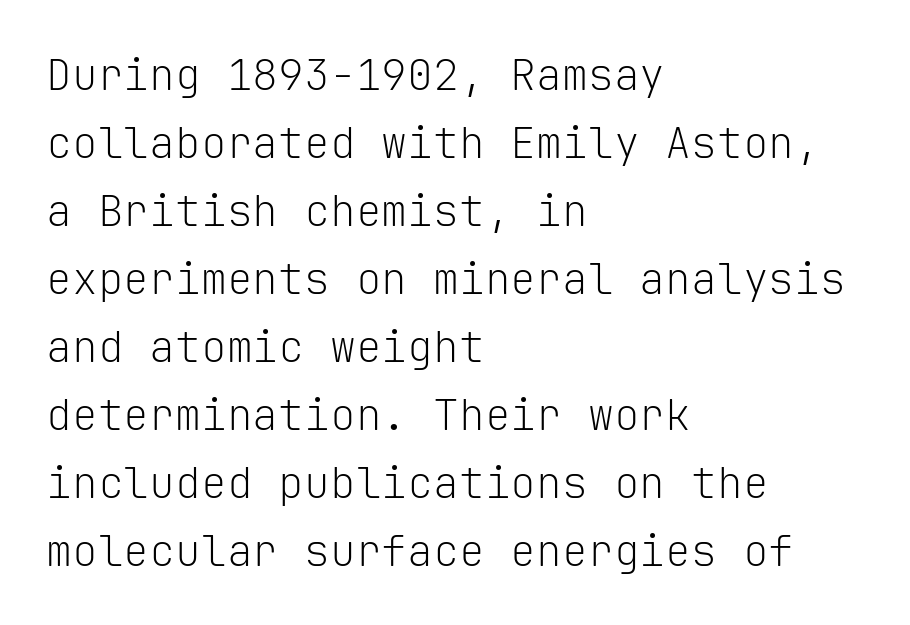
Q: Is the text bold? A: No.
Q: Is the text italic (slanted)? A: No, it is upright.
Q: Is the typeface a serif or a sans-serif typeface? A: Sans-serif.
Q: Is the text underlined? A: No.
Q: How is the paragraph aligned? A: Left-aligned.
Q: Is the spacing between letters normal or unusually wide? A: Normal.
Q: Is the spacing between lines tight, normal or loose? A: Normal.
Q: Width (condensed, normal, or wide)? A: Normal.
Q: Stroke contrast? A: Low.
Q: x-height? A: Medium.
Q: Monospaced? A: Yes.
